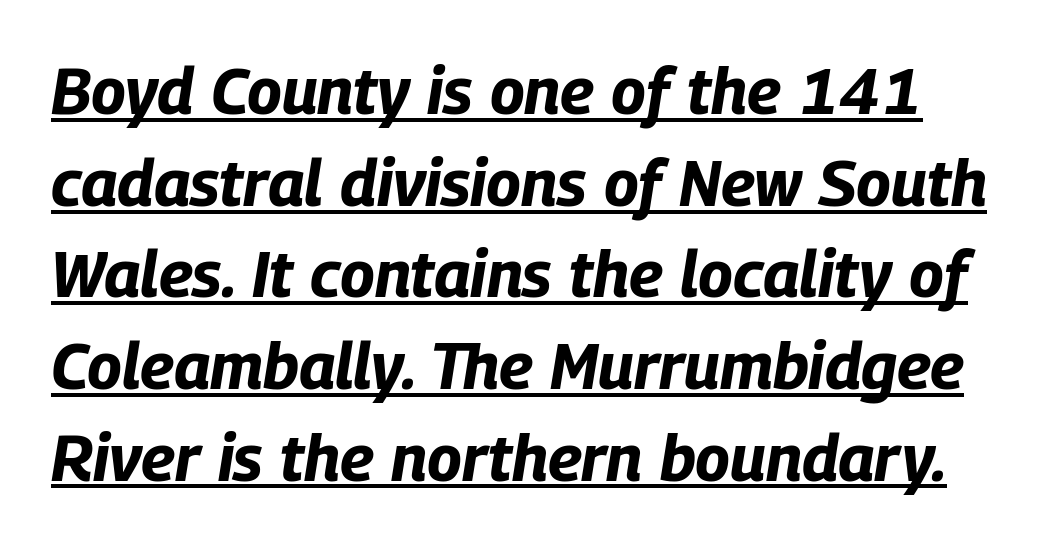
{"italic": "yes", "lean": "right", "slant_degrees": 9, "bold": "yes", "weight": "bold", "width": "condensed", "stroke_contrast": "low", "x_height": "large", "monospaced": "no", "underline": "yes", "line_spacing": "normal", "line_spacing_ratio": 1.41, "letter_spacing": "normal", "letter_spacing_em": 0.0, "glyph_px": 65}
